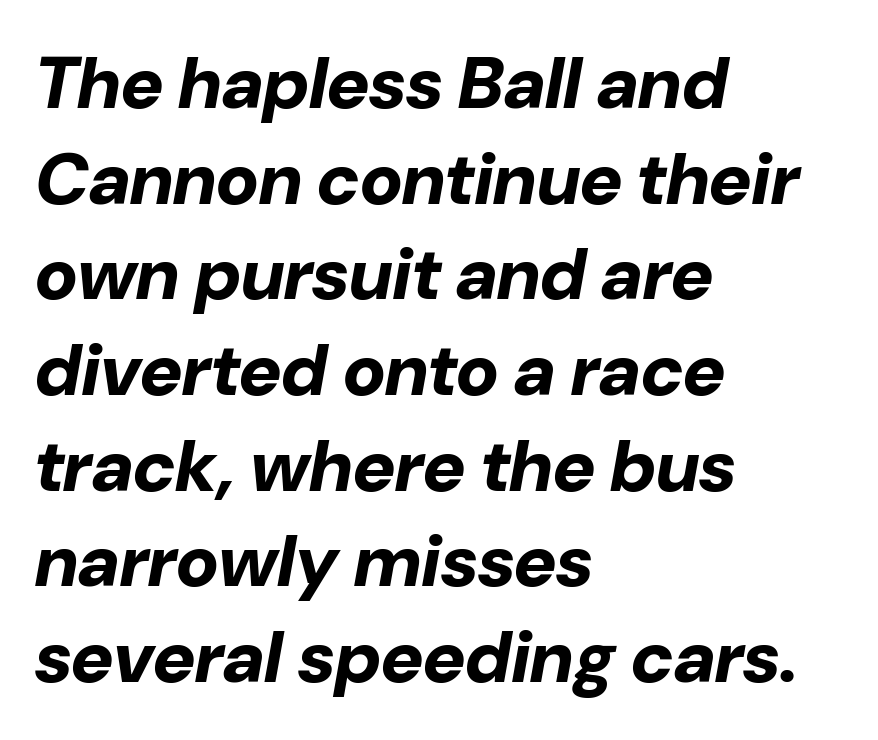
The image shows 73 px bold type, italic (leaning right); set left-aligned, normal line spacing (1.31x), normal letter spacing, not underlined; low stroke contrast and a medium x-height.
